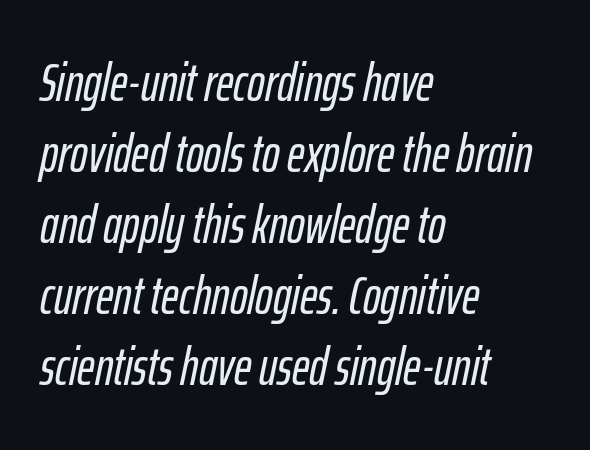
These lines are rendered in a variable-pitch font. This rendering leaves character spacing at its baseline value. Alignment: flush left. The rendering applies a slant to the glyphs.
